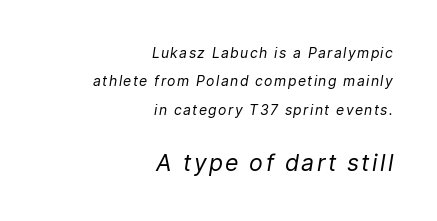
Q: Is the text bold? A: No.
Q: Is the text italic (slanted)? A: Yes, it leans right by about 9 degrees.
Q: Is the text underlined? A: No.
Q: How is the paragraph aligned? A: Right-aligned.
Q: Is the spacing between lines tight, normal or loose? A: Loose.
Q: Which block of text is set in a larger size, the first (top) or the second (bottom)? A: The second (bottom) one.
